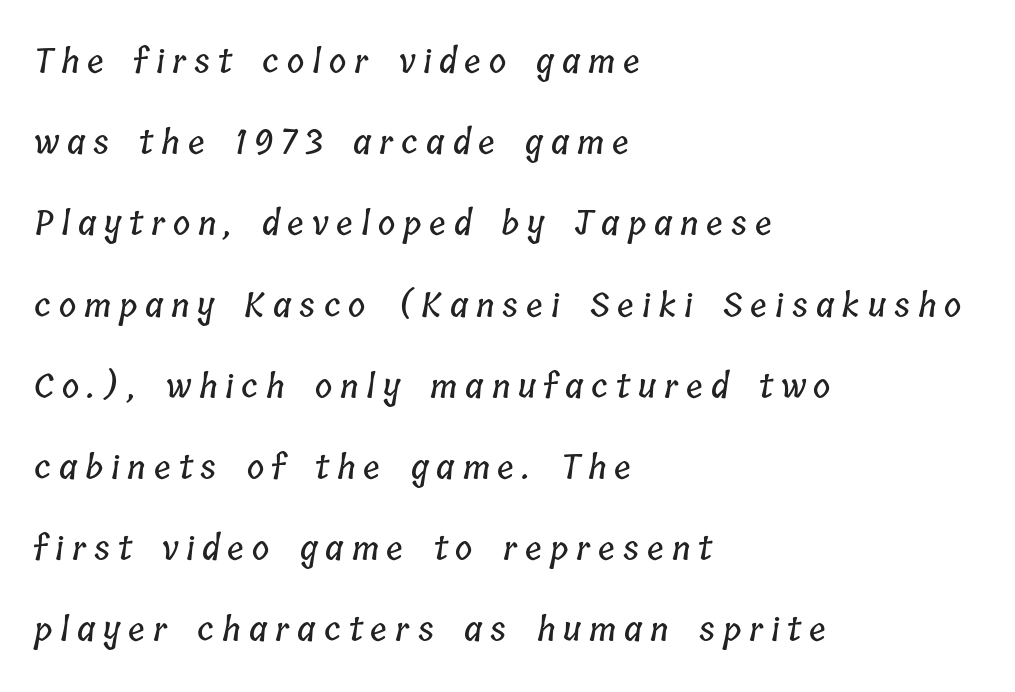
Bare-footed words on every line. The tracking jumps out immediately: characters are airy and widely separated. Compared with a centered layout, this one pins lines to the left instead. Quick note: interline space is abundant. Proportional: the letters do not fall into vertical columns.
